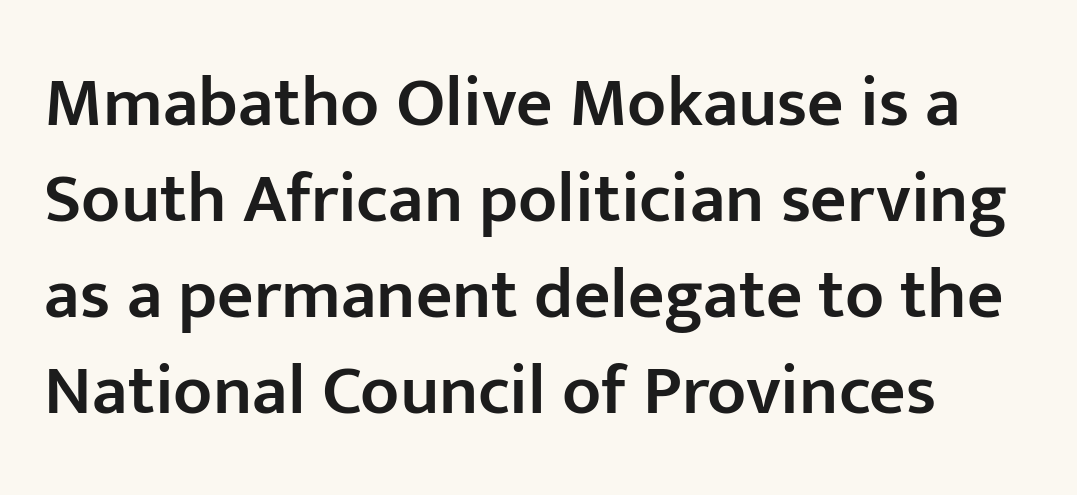
A somewhat darkened texture: the type is semibold rather than bold. Examine the stroke ends and you'll find no serifs. Posture: upright roman. How are the letters spaced? Ordinarily, with no added tracking. Each letter keeps its own natural width here, so spacing adapts to shape. Descenders are the only things crossing below the line.
